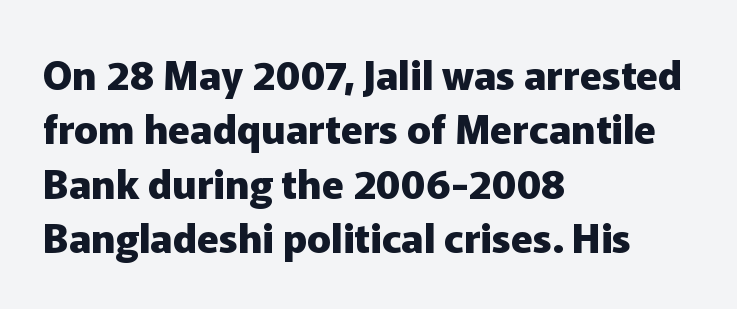
The image shows 40 px heavy sans-serif type, upright; set left-aligned, normal line spacing (1.36x), normal letter spacing, not underlined; low stroke contrast and a medium x-height.
